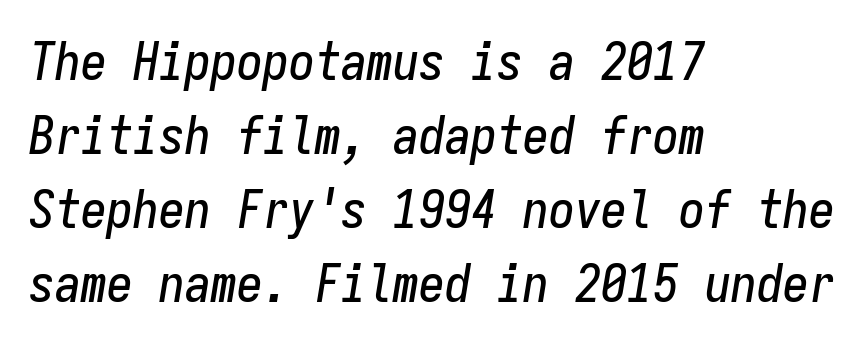
The image shows 52 px condensed type, italic (leaning right), monospaced; set left-aligned, normal line spacing (1.42x), normal letter spacing, not underlined; low stroke contrast and a medium x-height.
